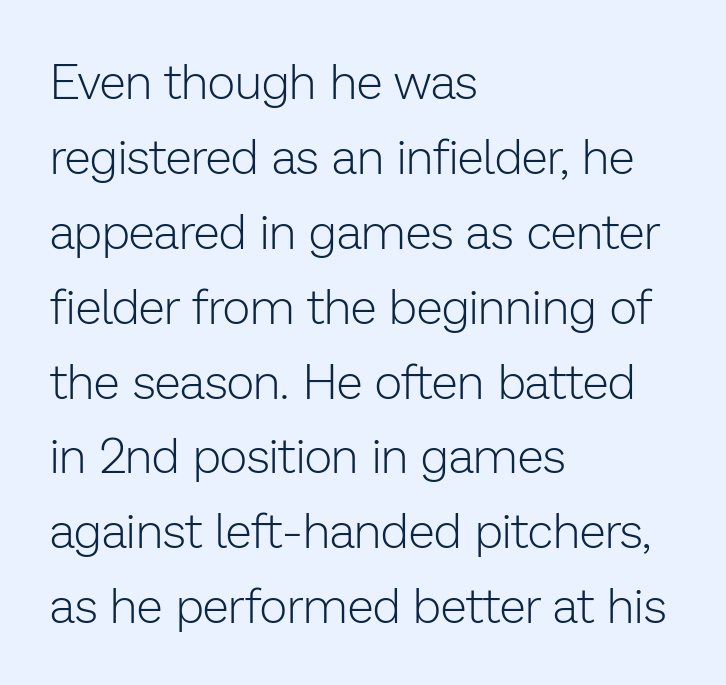
{"serif": "no", "italic": "no", "bold": "no", "weight": "light", "width": "normal", "stroke_contrast": "low", "x_height": "medium", "monospaced": "no", "underline": "no", "align": "left", "line_spacing": "normal", "line_spacing_ratio": 1.56, "letter_spacing": "normal", "letter_spacing_em": 0.0, "glyph_px": 48}
